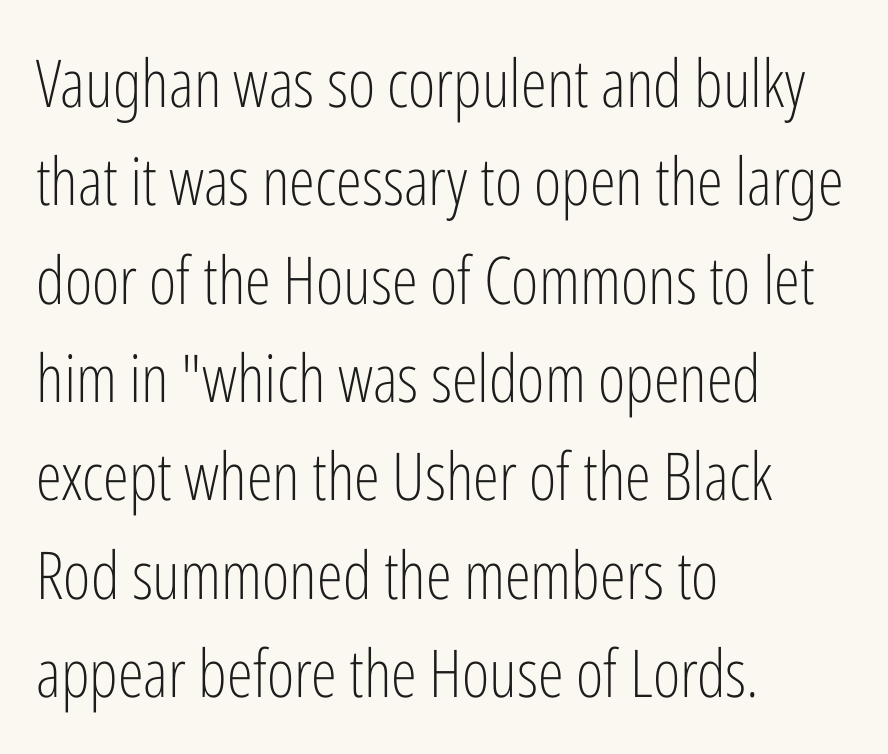
Q: Is the text bold? A: No.
Q: Is the text italic (slanted)? A: No, it is upright.
Q: Is the typeface a serif or a sans-serif typeface? A: Sans-serif.
Q: Is the text underlined? A: No.
Q: How is the paragraph aligned? A: Left-aligned.
Q: Is the spacing between letters normal or unusually wide? A: Normal.
Q: Is the spacing between lines tight, normal or loose? A: Normal.
Q: Width (condensed, normal, or wide)? A: Condensed.
Q: Stroke contrast? A: Low.
Q: x-height? A: Medium.
Q: Monospaced? A: No.
